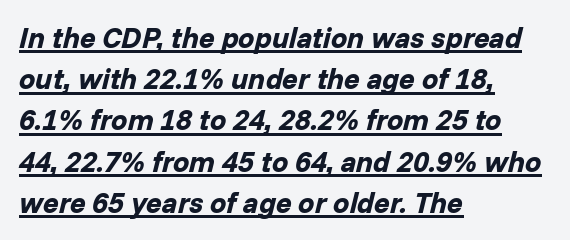
{"italic": "yes", "lean": "right", "slant_degrees": 14, "bold": "yes", "weight": "bold", "width": "normal", "stroke_contrast": "low", "x_height": "medium", "monospaced": "no", "underline": "yes", "align": "left", "line_spacing": "normal", "line_spacing_ratio": 1.42, "letter_spacing": "normal", "letter_spacing_em": 0.0, "glyph_px": 29}
